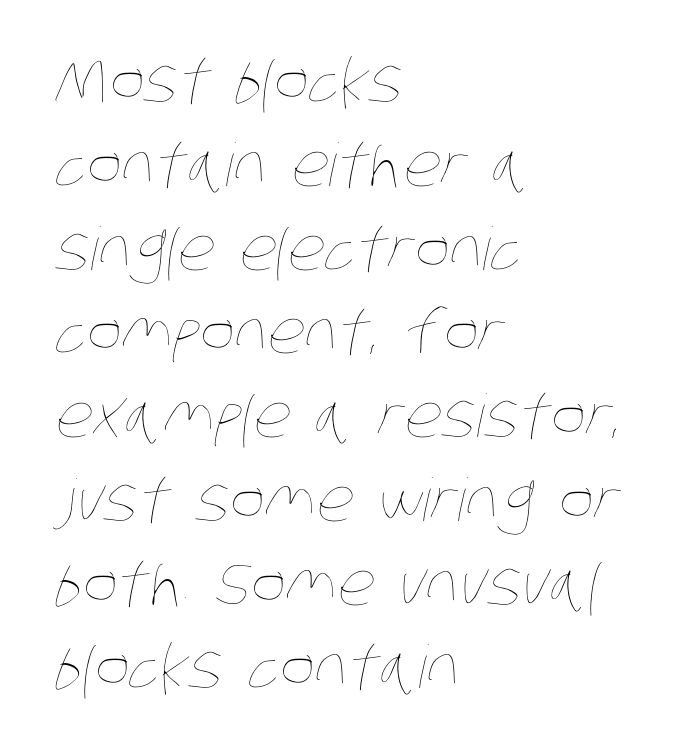
A classic flush-left, rag-right setting is used for this passage. The rendering uses natural spacing where letterforms have individual widths. The strokes carry an ordinary text weight at most. Descenders hang freely into open space. Regular leading. The horizontal fit of the characters is conventional and even.
